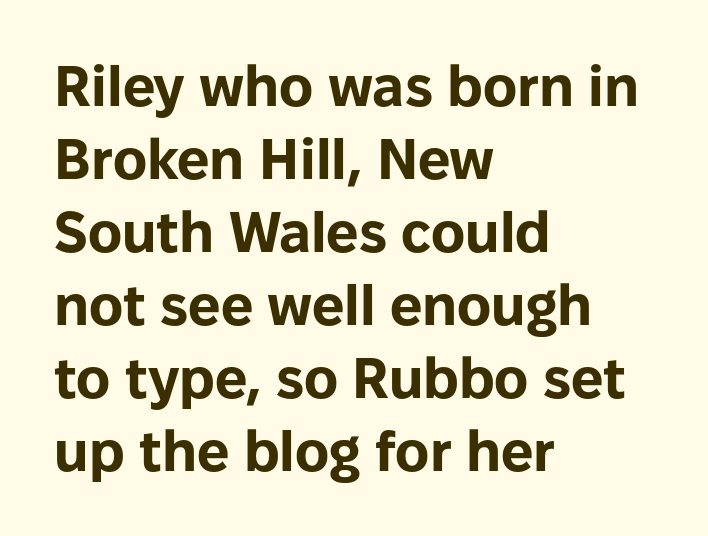
The image shows 57 px bold sans-serif type, upright; set left-aligned, normal line spacing (1.28x), normal letter spacing, not underlined; low stroke contrast and a medium x-height.
